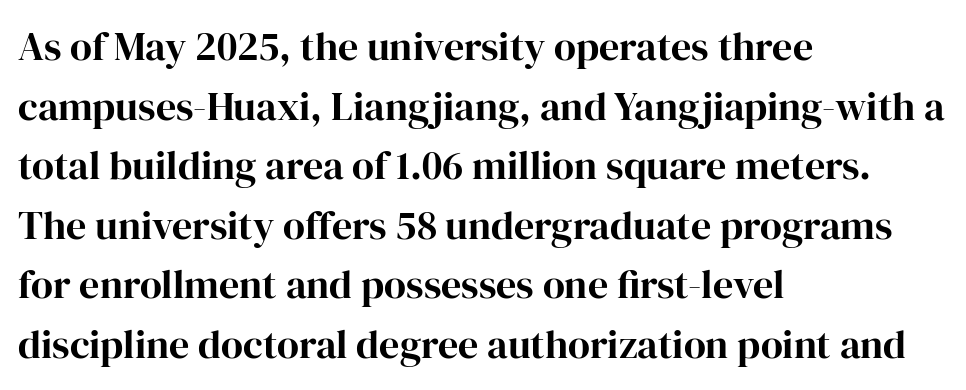
{"serif": "yes", "italic": "no", "bold": "yes", "weight": "bold", "width": "normal", "stroke_contrast": "high", "x_height": "medium", "monospaced": "no", "underline": "no", "align": "left", "line_spacing": "normal", "line_spacing_ratio": 1.49, "letter_spacing": "normal", "letter_spacing_em": 0.0, "glyph_px": 40}
